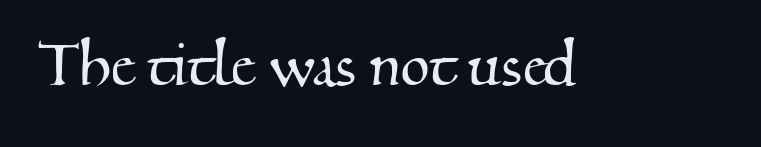
The image shows 75 px serif type; set normal letter spacing, not underlined; medium stroke contrast and a small x-height.
